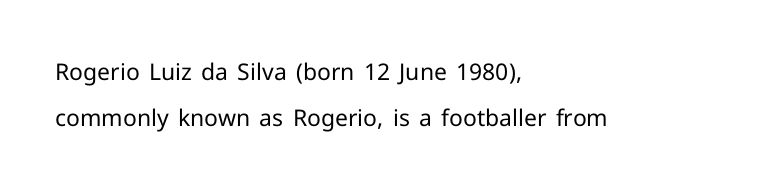
Q: Is the text bold? A: No.
Q: Is the text italic (slanted)? A: No, it is upright.
Q: Is the text underlined? A: No.
Q: How is the paragraph aligned? A: Left-aligned.
Q: Is the spacing between letters normal or unusually wide? A: Normal.
Q: Is the spacing between lines tight, normal or loose? A: Loose.
